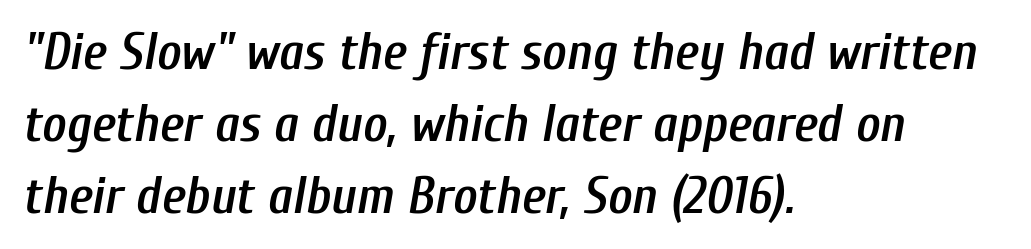
Line spacing here is normal. The glyphs have the mass of a demibold cut, below bold. The paragraph shown leans on its left margin. Does the lettering tilt? It does — this is italic. The baseline area is clear. Looks like regular typesetting: each glyph gets only the width it needs.
